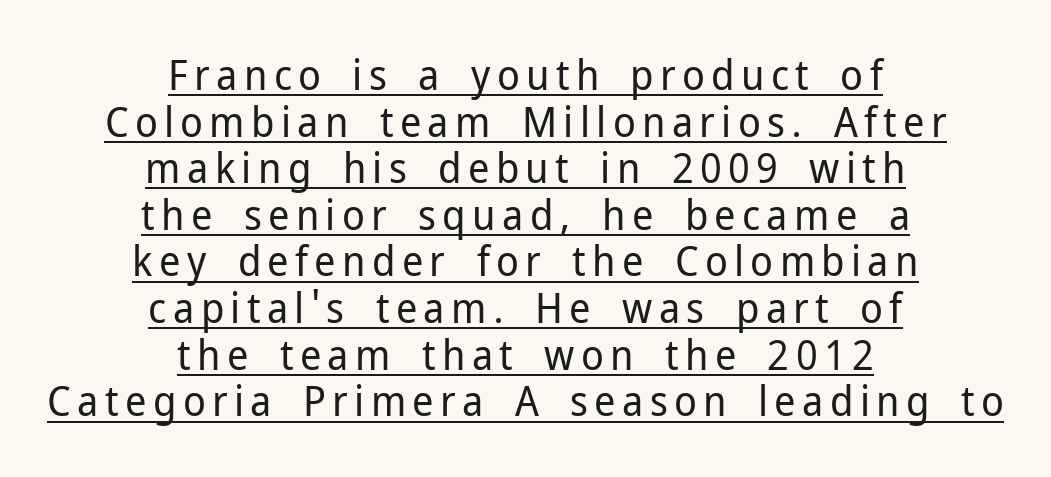
Check where the strokes stop: nothing finishes them off — pure sans. Think of a printed novel: that variable character pitch is what you see here. Each line of the rendering has a horizontal stroke beneath the glyphs. Summary of vertical rhythm: compact, with narrow interline spacing.
